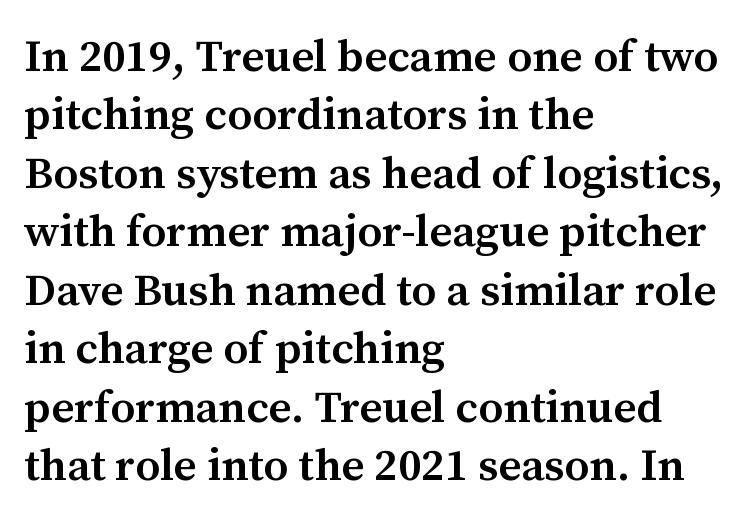
Caption: multi-line text, flush left, ragged right. Rule under the text: the space is simply empty. Look at the stroke-to-counter ratio: somewhat heavy, a semibold. Words appear dense and cohesive because spacing is normal. The letters advance in unequal steps, a hallmark of proportional type. Italic? Not at all — the glyphs are vertical.
